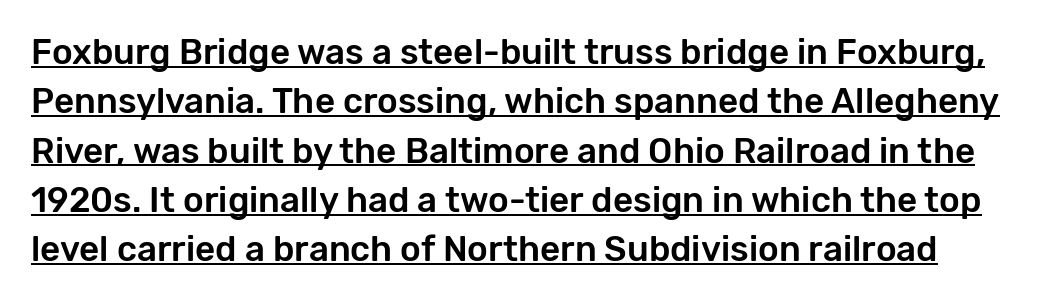
The image shows 35 px sans-serif type, upright; set normal line spacing (1.41x), normal letter spacing, underlined; low stroke contrast and a medium x-height.
